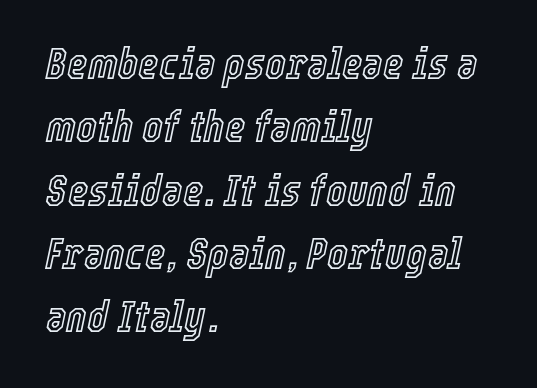
The image shows 44 px condensed type, italic (leaning right); set left-aligned, normal line spacing (1.44x), normal letter spacing, not underlined; a medium x-height.
